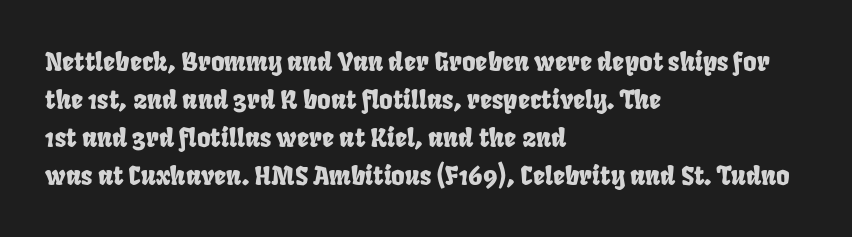
Q: Is the text underlined? A: No.
Q: How is the paragraph aligned? A: Left-aligned.
Q: Is the spacing between letters normal or unusually wide? A: Normal.
Q: Is the spacing between lines tight, normal or loose? A: Normal.
